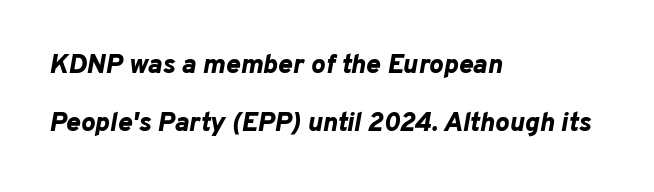
The passage shown stacks its lines with a broad gap. Students, note that the glyphs here touch the page at normal intervals. Chunky letters — that's bold for sure. Any mark beneath the type? The region is blank. Posture: slanted. This sample is left-justified, so line endings fall wherever the words run out.
